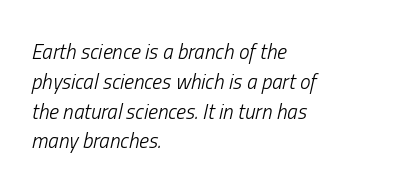
Evenly set lines give the paragraph a standard silhouette. Every row of glyphs begins at an identical x-position on the left. Glyph-to-glyph distance matches everyday printed text. The letterforms sit at book weight or below. Characters are canted at an angle relative to the baseline's perpendicular. The area under the type is left untouched.
